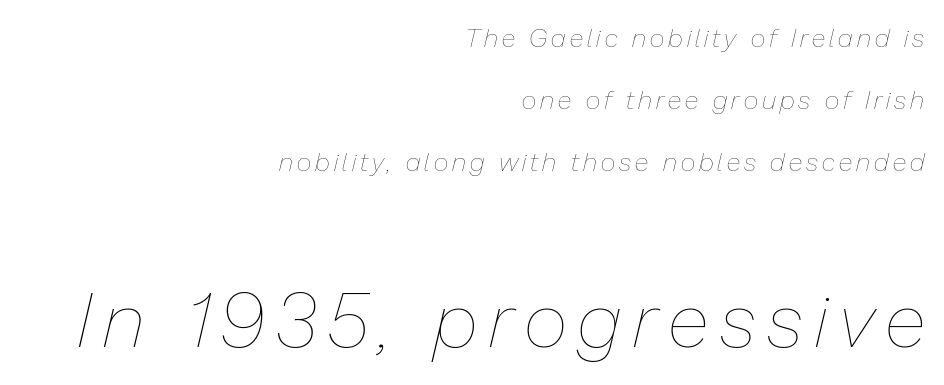
Q: Is the text bold? A: No.
Q: Is the text italic (slanted)? A: Yes, it leans right by about 13 degrees.
Q: Is the text underlined? A: No.
Q: How is the paragraph aligned? A: Right-aligned.
Q: Is the spacing between lines tight, normal or loose? A: Loose.
Q: Which block of text is set in a larger size, the first (top) or the second (bottom)? A: The second (bottom) one.
Q: Width (condensed, normal, or wide)? A: Normal.
Q: Stroke contrast? A: Low.
Q: x-height? A: Medium.
Q: Monospaced? A: No.
